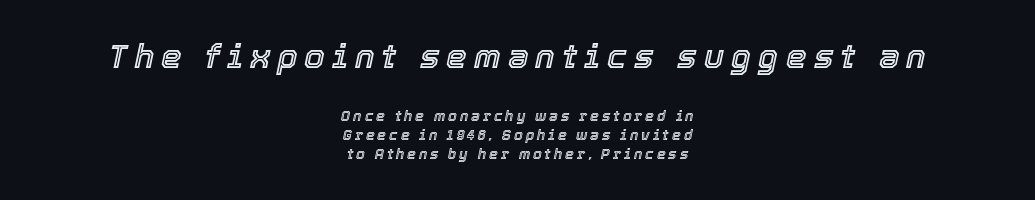
Q: Is the text italic (slanted)? A: Yes, it leans right by about 12 degrees.
Q: Is the text underlined? A: No.
Q: How is the paragraph aligned? A: Centered.
Q: Is the spacing between letters normal or unusually wide? A: Unusually wide.
Q: Is the spacing between lines tight, normal or loose? A: Normal.
Q: Which block of text is set in a larger size, the first (top) or the second (bottom)? A: The first (top) one.
Q: Width (condensed, normal, or wide)? A: Normal.
Q: x-height? A: Medium.
Q: Monospaced? A: No.
